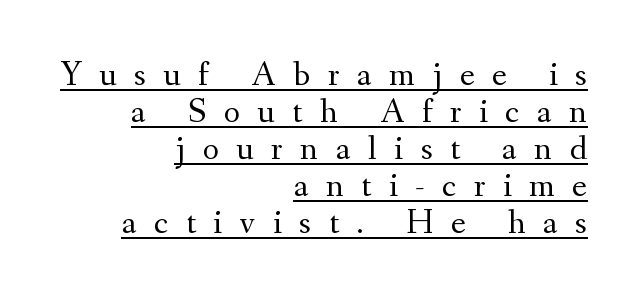
The image shows 35 px regular-weight serif type, upright; set right-aligned, tight line spacing (1.06x), unusually wide letter spacing (+0.5 em), underlined; medium stroke contrast and a small x-height.
